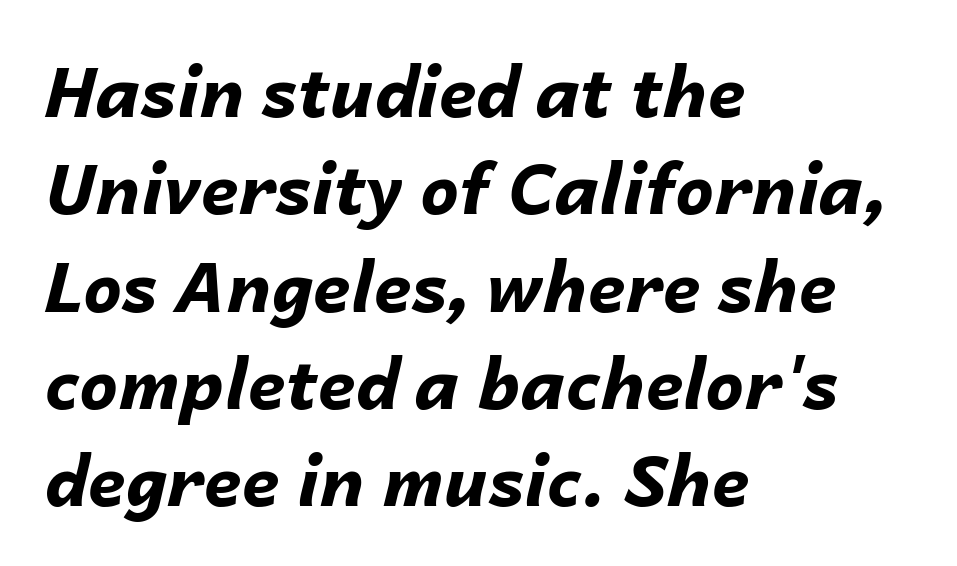
{"italic": "yes", "lean": "right", "slant_degrees": 14, "bold": "yes", "weight": "bold", "width": "normal", "stroke_contrast": "low", "x_height": "medium", "monospaced": "no", "underline": "no", "align": "left", "line_spacing": "normal", "line_spacing_ratio": 1.41, "letter_spacing": "normal", "letter_spacing_em": 0.0, "glyph_px": 69}
